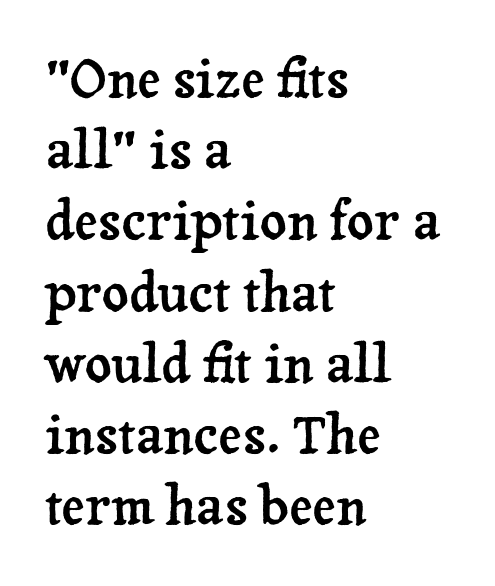
The image shows 52 px serif type, upright; set left-aligned, normal line spacing (1.37x), normal letter spacing, not underlined; low stroke contrast and a medium x-height.
